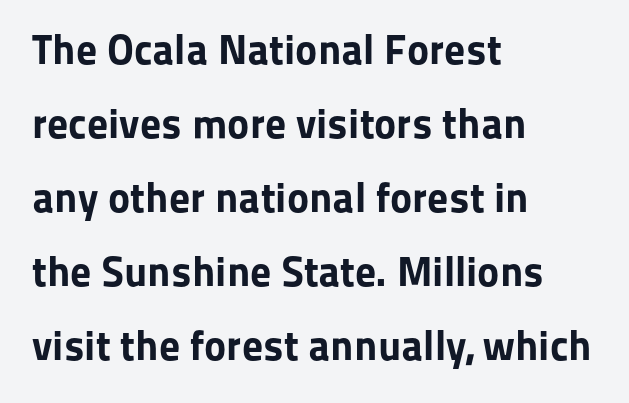
{"serif": "no", "italic": "no", "bold": "yes", "weight": "bold", "width": "normal", "stroke_contrast": "low", "x_height": "medium", "monospaced": "no", "underline": "no", "align": "left", "line_spacing_ratio": 1.76, "letter_spacing": "normal", "letter_spacing_em": 0.0, "glyph_px": 42}
